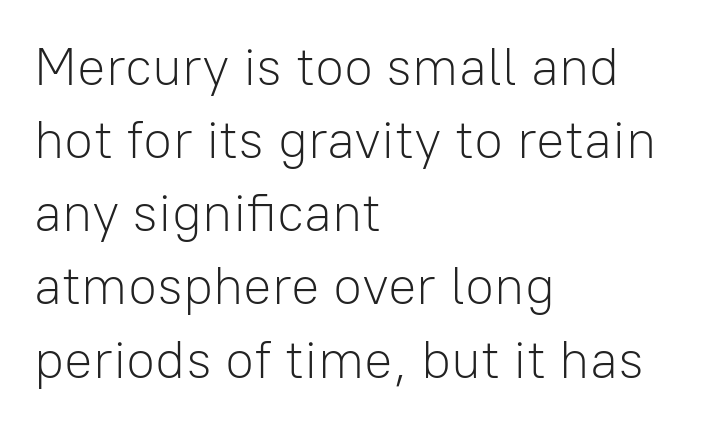
{"serif": "no", "italic": "no", "bold": "no", "weight": "light", "width": "normal", "stroke_contrast": "low", "x_height": "medium", "monospaced": "no", "underline": "no", "align": "left", "line_spacing": "normal", "line_spacing_ratio": 1.38, "letter_spacing": "normal", "letter_spacing_em": 0.0, "glyph_px": 53}
